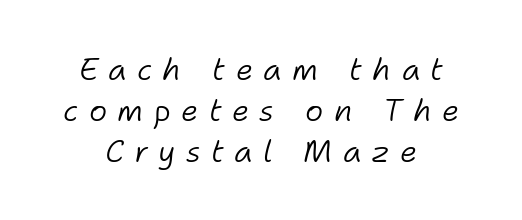
The image shows 31 px light type, italic (leaning right); set centered, normal line spacing (1.32x), unusually wide letter spacing (+0.33 em), not underlined; low stroke contrast and a medium x-height.
